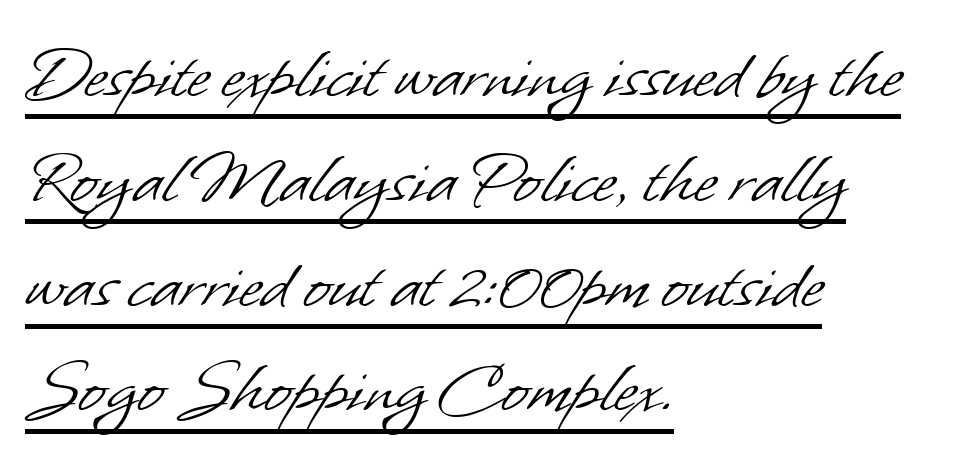
{"serif": "no", "bold": "no", "weight": "light", "width": "normal", "stroke_contrast": "low", "x_height": "small", "monospaced": "no", "underline": "yes", "align": "left", "line_spacing": "normal", "line_spacing_ratio": 1.31, "letter_spacing": "normal", "letter_spacing_em": 0.0, "glyph_px": 80}
